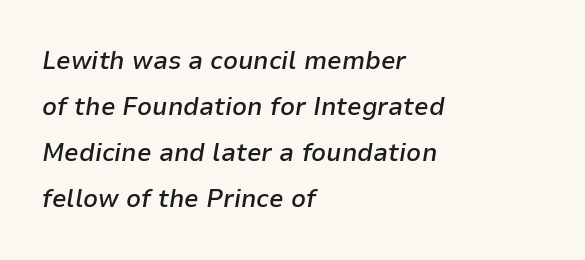
Q: Is the text bold? A: Semi-bold.
Q: Is the text italic (slanted)? A: Yes, it leans right by about 9 degrees.
Q: Is the text underlined? A: No.
Q: How is the paragraph aligned? A: Left-aligned.
Q: Is the spacing between letters normal or unusually wide? A: Normal.
